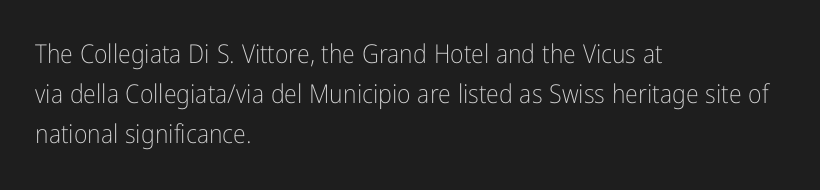
{"italic": "no", "bold": "no", "underline": "no", "align": "left", "line_spacing": "normal", "line_spacing_ratio": 1.53, "letter_spacing": "normal", "letter_spacing_em": 0.0, "glyph_px": 26}
